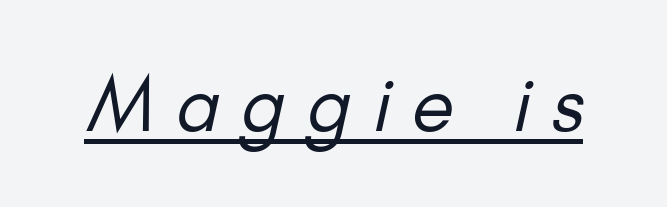
Q: Is the text bold? A: No.
Q: Is the typeface a serif or a sans-serif typeface? A: Sans-serif.
Q: Is the text underlined? A: Yes.
Q: Is the spacing between letters normal or unusually wide? A: Unusually wide.
Q: Width (condensed, normal, or wide)? A: Normal.
Q: Stroke contrast? A: Low.
Q: x-height? A: Small.
Q: Monospaced? A: No.
